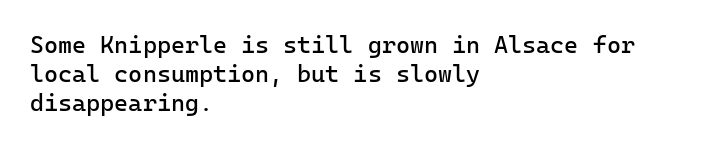
{"italic": "no", "bold": "no", "underline": "no", "align": "left", "line_spacing_ratio": 1.21, "letter_spacing": "normal", "letter_spacing_em": 0.0, "glyph_px": 24}
